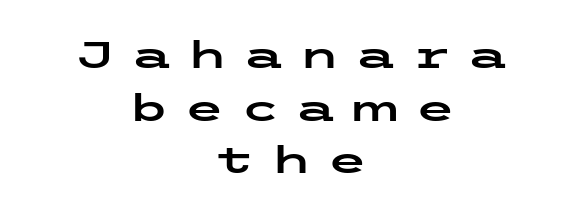
Q: Is the text italic (slanted)? A: No, it is upright.
Q: Is the typeface a serif or a sans-serif typeface? A: Sans-serif.
Q: Is the text underlined? A: No.
Q: How is the paragraph aligned? A: Centered.
Q: Is the spacing between letters normal or unusually wide? A: Unusually wide.
Q: Is the spacing between lines tight, normal or loose? A: Normal.
Q: Width (condensed, normal, or wide)? A: Wide.
Q: Stroke contrast? A: Low.
Q: x-height? A: Medium.
